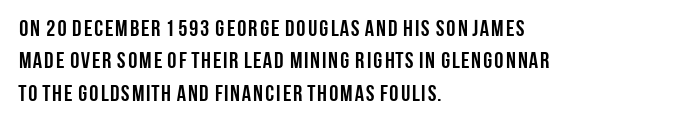
The space directly below the letters is spotless. A dark, heavy texture on the line: the type is bold. Every row of glyphs begins at an identical x-position on the left. Posture: vertical.
